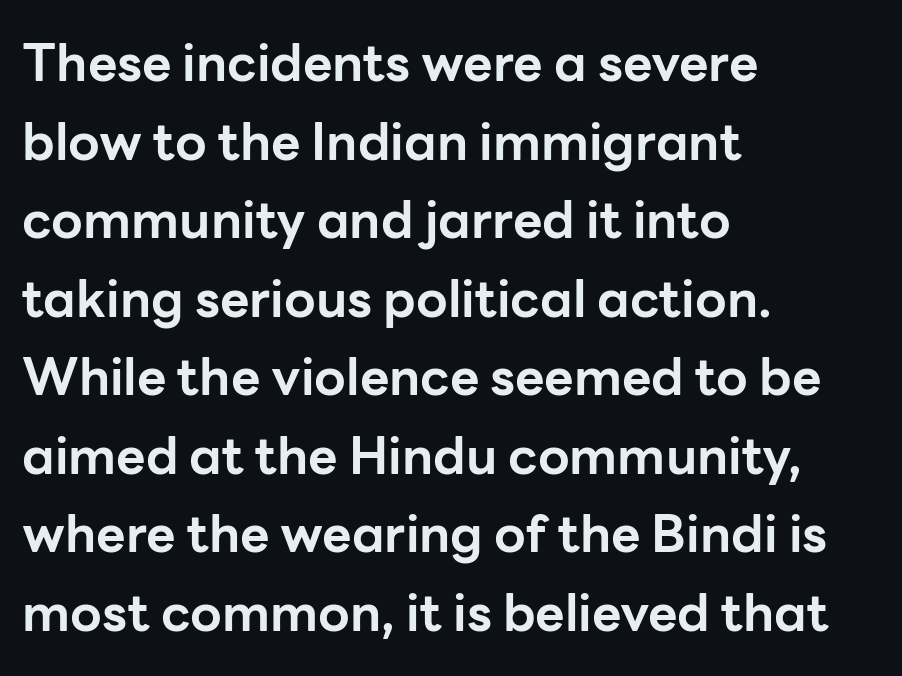
{"serif": "no", "italic": "no", "bold": "yes", "weight": "bold", "width": "normal", "stroke_contrast": "low", "x_height": "medium", "monospaced": "no", "underline": "no", "align": "left", "line_spacing": "normal", "line_spacing_ratio": 1.54, "letter_spacing": "normal", "letter_spacing_em": 0.0, "glyph_px": 51}
